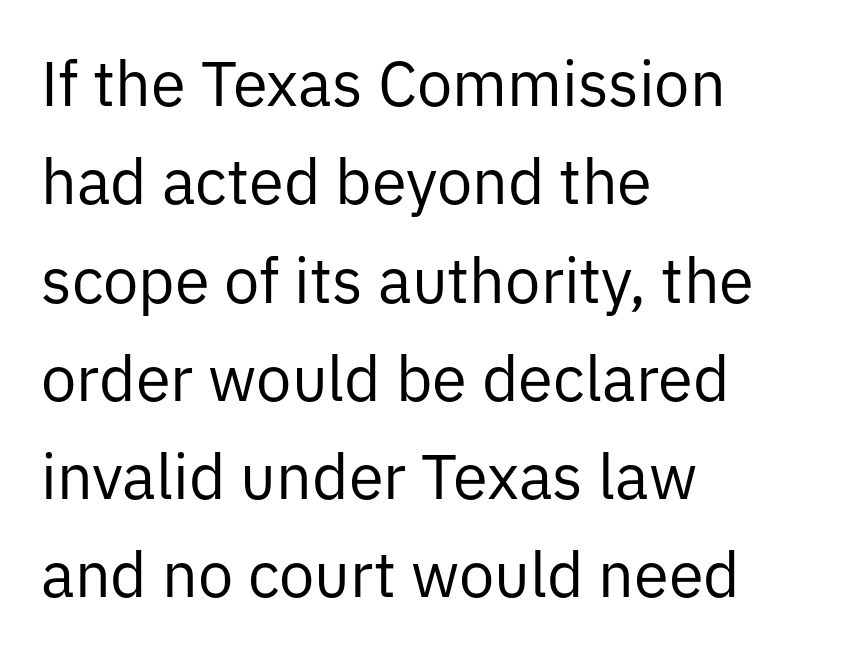
Q: Is the text bold? A: No.
Q: Is the text italic (slanted)? A: No, it is upright.
Q: Is the typeface a serif or a sans-serif typeface? A: Sans-serif.
Q: Is the text underlined? A: No.
Q: How is the paragraph aligned? A: Left-aligned.
Q: Is the spacing between letters normal or unusually wide? A: Normal.
Q: Is the spacing between lines tight, normal or loose? A: Normal.
Q: Width (condensed, normal, or wide)? A: Normal.
Q: Stroke contrast? A: Low.
Q: x-height? A: Medium.
Q: Monospaced? A: No.
